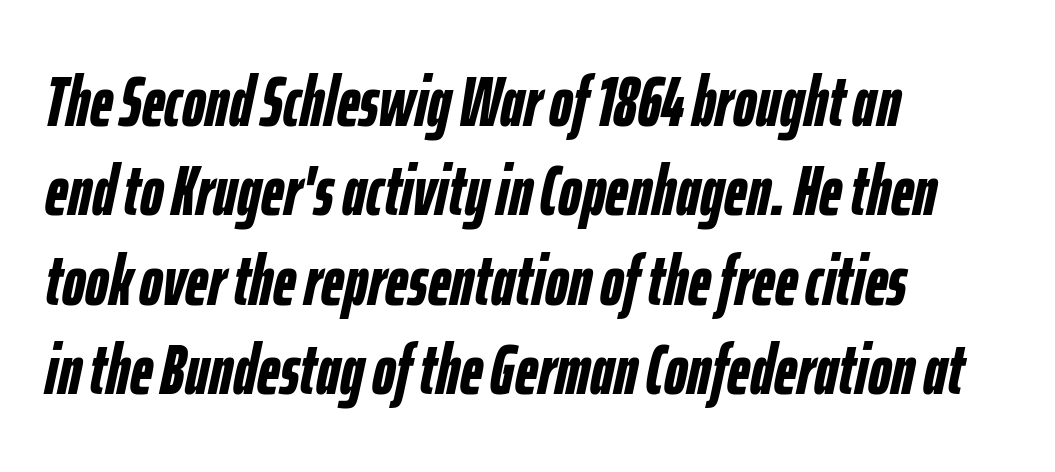
{"italic": "yes", "lean": "right", "slant_degrees": 12, "bold": "yes", "weight": "semibold", "width": "condensed", "stroke_contrast": "low", "x_height": "medium", "monospaced": "no", "underline": "no", "align": "left", "line_spacing": "normal", "line_spacing_ratio": 1.26, "letter_spacing": "normal", "letter_spacing_em": 0.0, "glyph_px": 71}
